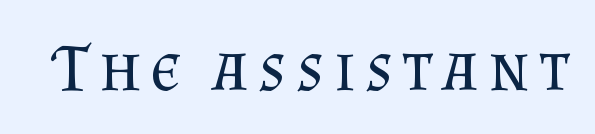
Q: Is the text bold? A: No.
Q: Is the text italic (slanted)? A: No, it is upright.
Q: Is the typeface a serif or a sans-serif typeface? A: Serif.
Q: Is the text underlined? A: No.
Q: Width (condensed, normal, or wide)? A: Normal.
Q: Stroke contrast? A: Medium.
Q: x-height? A: Small.
Q: Monospaced? A: No.
